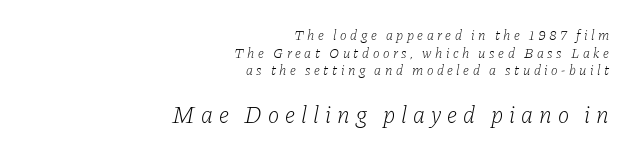
The image shows 24 px text type, italic (leaning right); set right-aligned, normal line spacing (1.26x), unusually wide letter spacing (+0.25 em), not underlined; the second (bottom) block is 1.71x larger.
